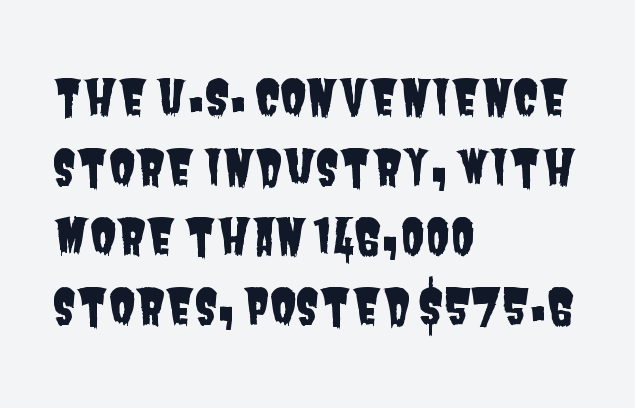
The horizontal fit of the characters is conventional and even. How would I describe the line gaps? Plain and ordinary. The rendering uses natural spacing where letterforms have individual widths. The compositor pushed each line to the left boundary.
